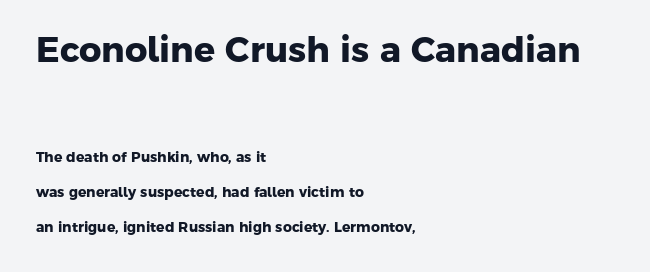
{"serif": "no", "bold": "yes", "weight": "heavy", "width": "normal", "stroke_contrast": "low", "x_height": "medium", "monospaced": "no", "underline": "no", "align": "left", "line_spacing": "loose", "line_spacing_ratio": 2.5, "letter_spacing": "normal", "letter_spacing_em": 0.0, "larger_block": "first", "size_ratio": 2.5, "glyph_px": 35}
